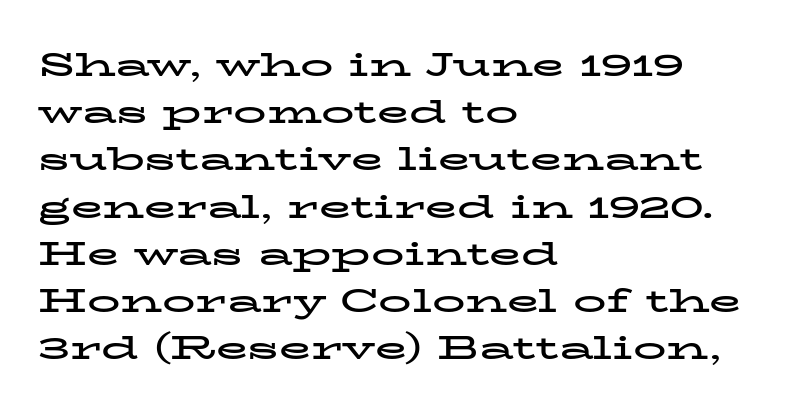
The image shows 33 px bold, wide serif type, upright; set left-aligned, normal line spacing (1.43x), normal letter spacing, not underlined; low stroke contrast and a medium x-height.
